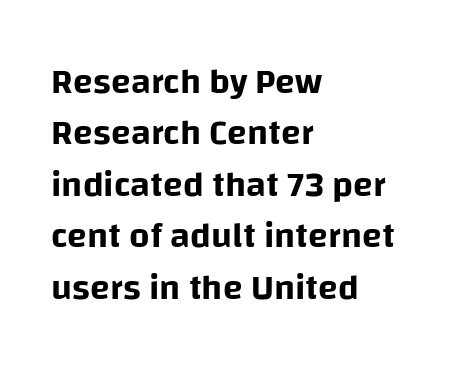
Q: Is the text italic (slanted)? A: No, it is upright.
Q: Is the typeface a serif or a sans-serif typeface? A: Sans-serif.
Q: Is the text underlined? A: No.
Q: How is the paragraph aligned? A: Left-aligned.
Q: Is the spacing between letters normal or unusually wide? A: Normal.
Q: Is the spacing between lines tight, normal or loose? A: Normal.
Q: Width (condensed, normal, or wide)? A: Normal.
Q: Stroke contrast? A: Low.
Q: x-height? A: Large.
Q: Monospaced? A: No.
